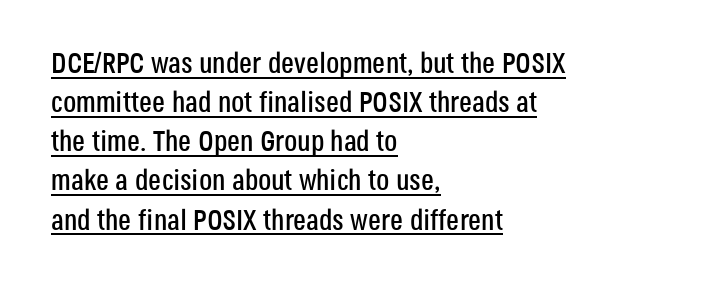
A baseline rule has been typeset under these characters. Notice how the stems are strictly vertical — no italics here. What's the leading like? Ordinary, nothing unusual. The ragged edge is on the right, which tells us the setting is flush left.
